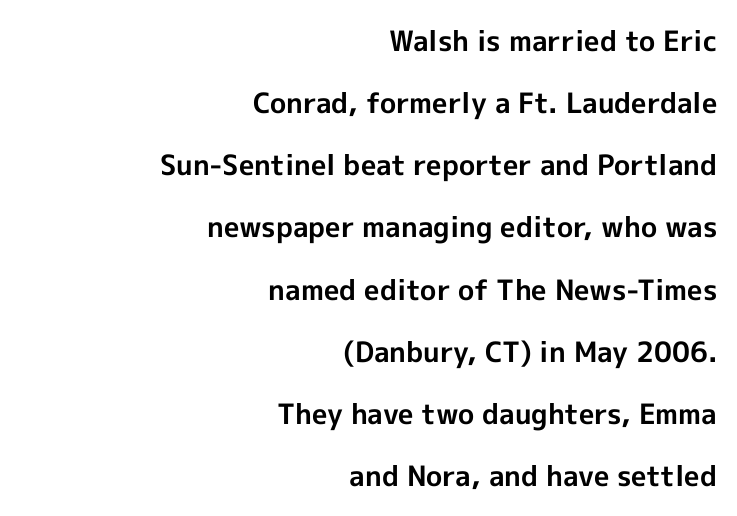
The image shows 28 px bold sans-serif type, upright; set right-aligned, loose line spacing (2.22x), normal letter spacing, not underlined; a medium x-height.
